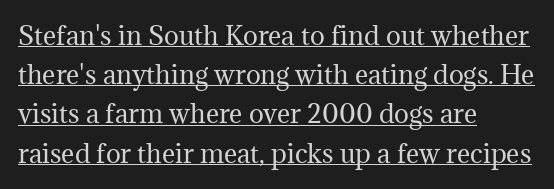
Notice how descenders clear the ascenders below comfortably — that's standard leading. If you drew a line through each stem, it would be perfectly vertical. Here the glyphs are tracked normally, forming tight word shapes. Is the block centered? No — it sits flush against the left margin. Think standard paragraph weight, or any step lighter than that.
